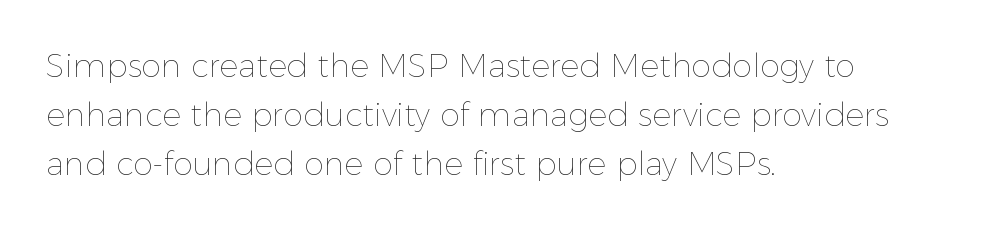
Left-aligned paragraph, ragged on the right. Each word holds together tightly as a unit, with standard inter-letter gaps. The foot of each line stays bare and open. Vertical strokes here are truly vertical. The rendering uses natural spacing where letterforms have individual widths.
